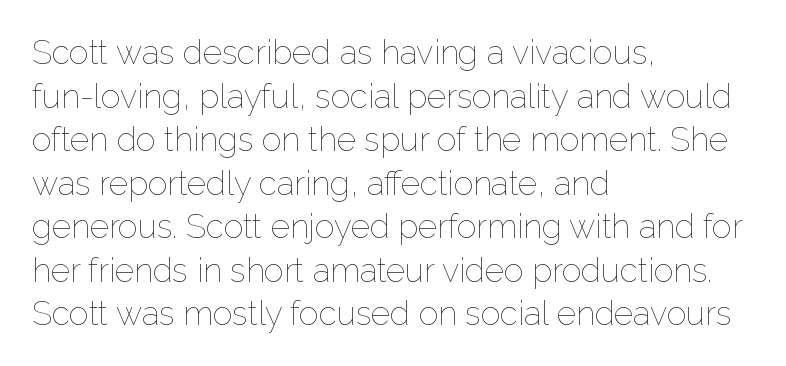
Q: Is the text bold? A: No.
Q: Is the text italic (slanted)? A: No, it is upright.
Q: Is the text underlined? A: No.
Q: How is the paragraph aligned? A: Left-aligned.
Q: Is the spacing between letters normal or unusually wide? A: Normal.
Q: Is the spacing between lines tight, normal or loose? A: Normal.
Q: Width (condensed, normal, or wide)? A: Normal.
Q: Stroke contrast? A: Low.
Q: x-height? A: Medium.
Q: Monospaced? A: No.
